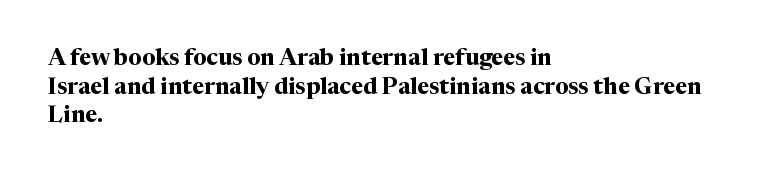
The image shows 23 px bold type, upright; set left-aligned, line spacing 1.24x, normal letter spacing, not underlined.
